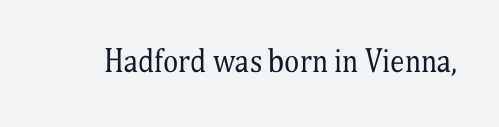
The image shows 29 px regular-weight, condensed serif type, upright; set normal letter spacing, not underlined; medium stroke contrast and a medium x-height.
